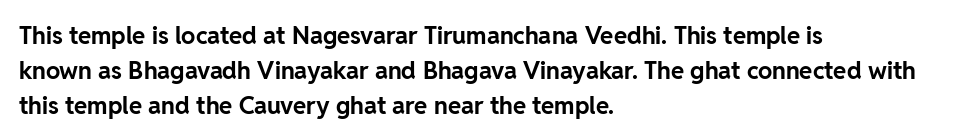
Q: Is the text bold? A: Yes.
Q: Is the text italic (slanted)? A: No, it is upright.
Q: Is the text underlined? A: No.
Q: How is the paragraph aligned? A: Left-aligned.
Q: Is the spacing between letters normal or unusually wide? A: Normal.
Q: Is the spacing between lines tight, normal or loose? A: Normal.
